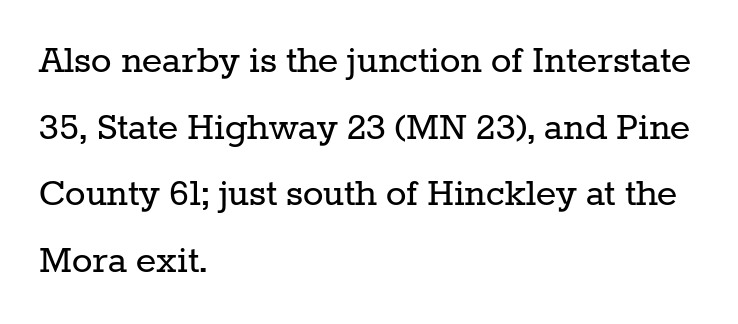
This sample uses plain, unmodified letter spacing. Do the characters align in a grid? No, the font is proportional. Clear beneath every line of the passage. Is this a sans? No — the strokes have serifs. In terms of leading, this rendering sits right in the middle. The lines are quadded left.
